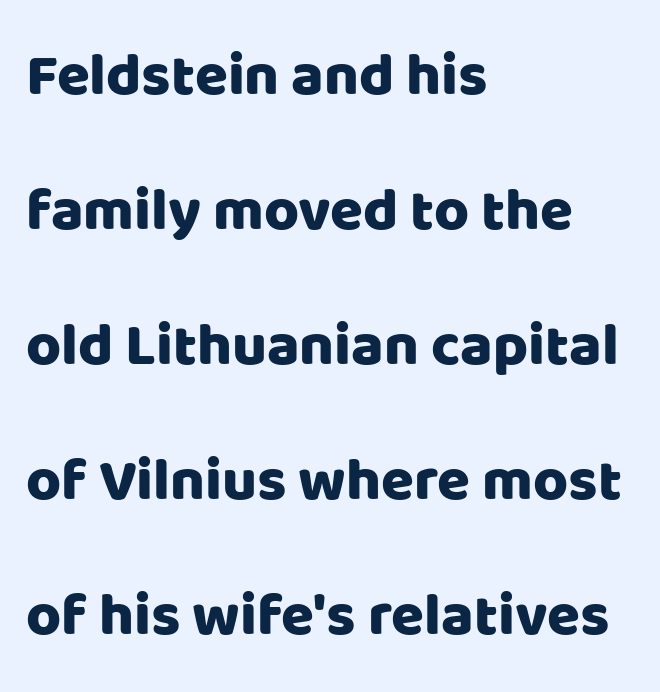
{"serif": "no", "italic": "no", "width": "normal", "stroke_contrast": "low", "x_height": "large", "monospaced": "no", "underline": "no", "align": "left", "line_spacing": "loose", "line_spacing_ratio": 2.25, "letter_spacing": "normal", "letter_spacing_em": 0.0, "glyph_px": 60}
